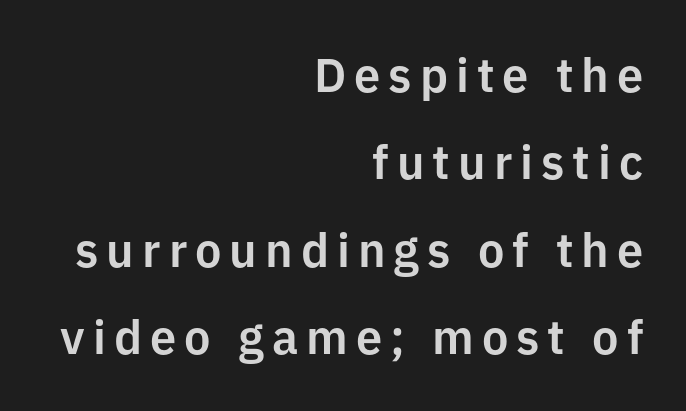
The words here are not underlined. The ragged edge is on the left, which tells us the setting is flush right. Serifs: no, the terminals of the letterforms are clean. Is this a fixed-width face? No — the glyphs have proportional, varying widths. No italicization has been applied; the sample stays upright.
